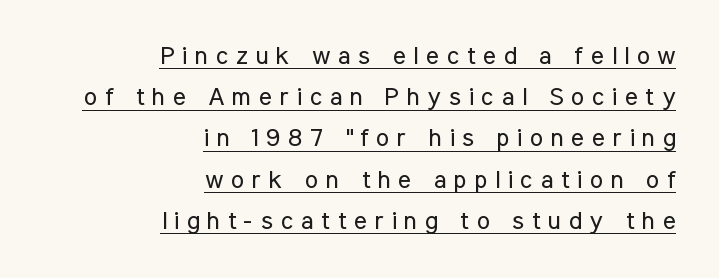
Q: Is the text bold? A: No.
Q: Is the text italic (slanted)? A: No, it is upright.
Q: Is the text underlined? A: Yes.
Q: How is the paragraph aligned? A: Right-aligned.
Q: Is the spacing between letters normal or unusually wide? A: Unusually wide.
Q: Is the spacing between lines tight, normal or loose? A: Normal.
